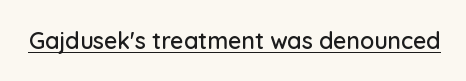
You can see a thin bar hugging the bottom of the glyphs. This rendering leaves character spacing at its baseline value. Style check: upright.
